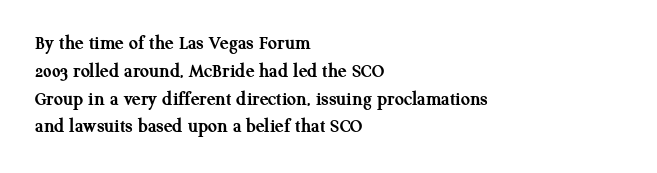
Is there any slant? The stems are plumb. Notice how thick the strokes are: this is what a full bold looks like. The vertical gap from one line to the next is medium. Leftover space on each line is placed entirely after the last word. The zone under the glyphs is completely vacant.
